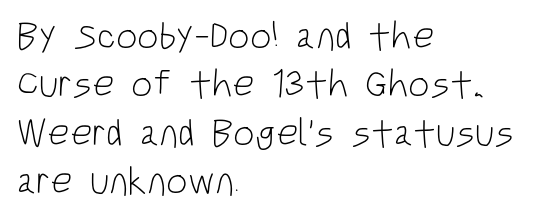
Q: Is the text bold? A: No.
Q: Is the text italic (slanted)? A: No, it is upright.
Q: Is the typeface a serif or a sans-serif typeface? A: Sans-serif.
Q: Is the text underlined? A: No.
Q: How is the paragraph aligned? A: Left-aligned.
Q: Is the spacing between letters normal or unusually wide? A: Normal.
Q: Is the spacing between lines tight, normal or loose? A: Normal.
Q: Width (condensed, normal, or wide)? A: Condensed.
Q: Stroke contrast? A: Low.
Q: x-height? A: Large.
Q: Monospaced? A: No.
